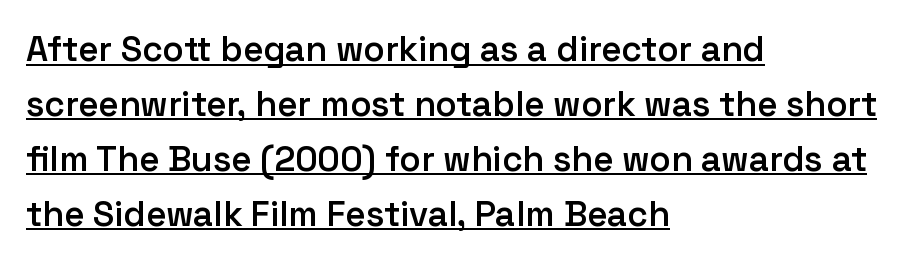
{"serif": "no", "italic": "no", "bold": "semi", "weight": "semibold", "width": "normal", "stroke_contrast": "low", "x_height": "medium", "monospaced": "no", "underline": "yes", "align": "left", "line_spacing": "normal", "line_spacing_ratio": 1.57, "letter_spacing": "normal", "letter_spacing_em": 0.0, "glyph_px": 35}
